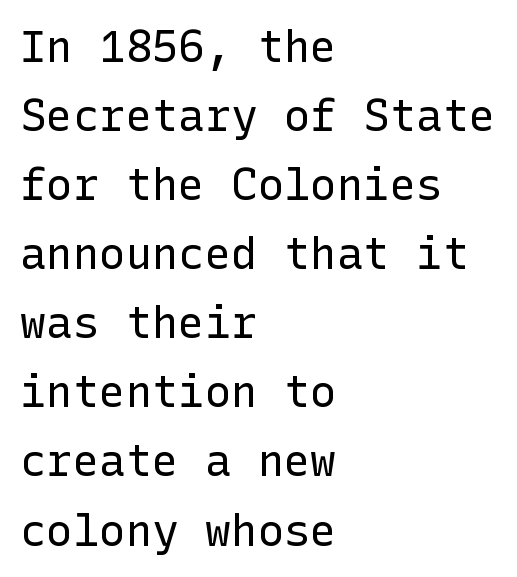
The image shows 44 px regular-weight sans-serif type, upright; set left-aligned, normal line spacing (1.57x), normal letter spacing, not underlined; low stroke contrast and a medium x-height.
